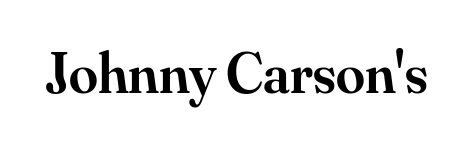
{"serif": "yes", "italic": "no", "bold": "semi", "weight": "semibold", "width": "normal", "stroke_contrast": "medium", "x_height": "small", "monospaced": "no", "underline": "no", "letter_spacing": "normal", "letter_spacing_em": 0.0, "glyph_px": 58}
